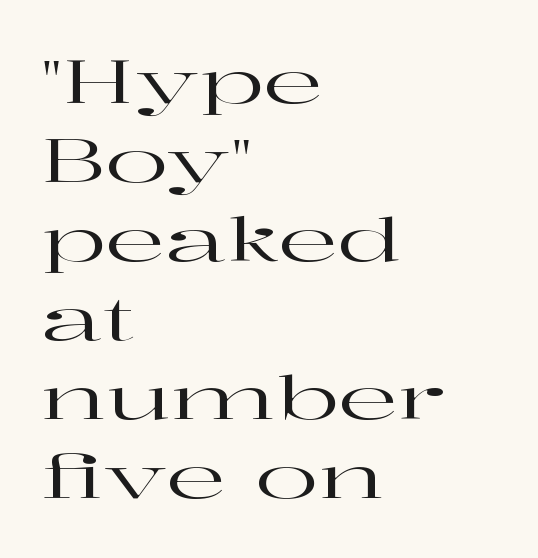
The image shows 59 px wide serif type, upright; set left-aligned, normal line spacing (1.34x), normal letter spacing, not underlined; high stroke contrast and a medium x-height.
